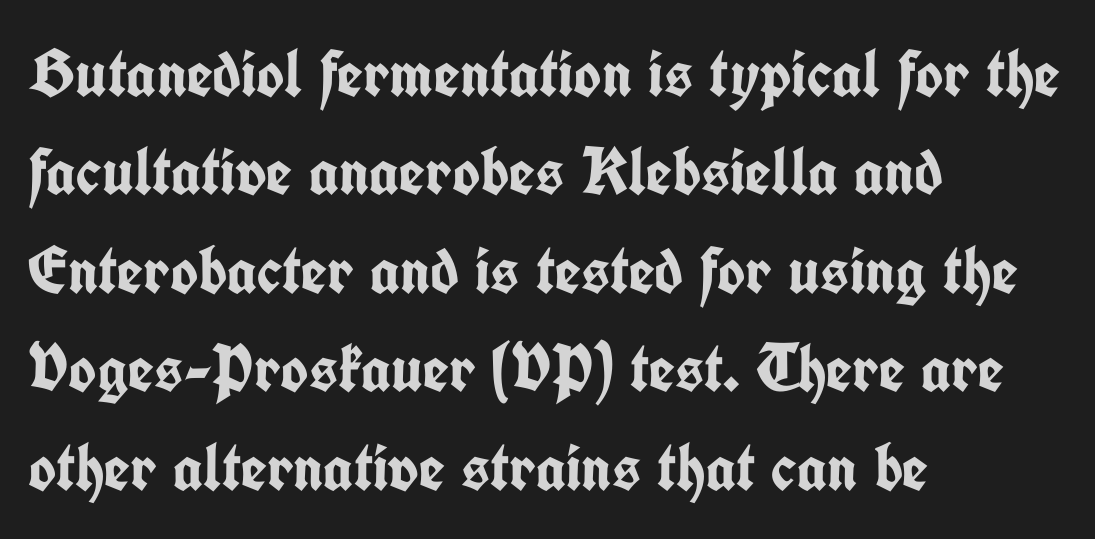
{"serif": "no", "italic": "no", "bold": "yes", "weight": "semibold", "width": "condensed", "stroke_contrast": "low", "x_height": "medium", "monospaced": "no", "underline": "no", "align": "left", "line_spacing": "normal", "line_spacing_ratio": 1.47, "letter_spacing": "normal", "letter_spacing_em": 0.0, "glyph_px": 67}
